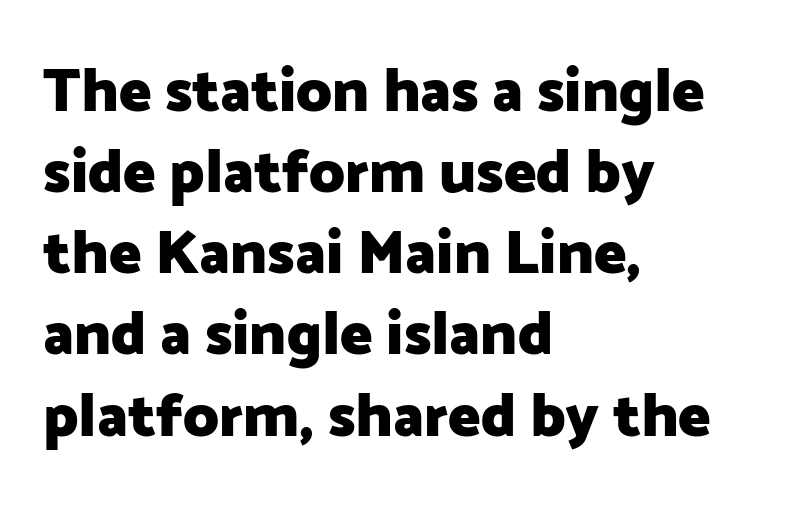
The image shows 61 px heavy sans-serif type, upright; set left-aligned, normal line spacing (1.33x), normal letter spacing, not underlined; low stroke contrast and a medium x-height.
